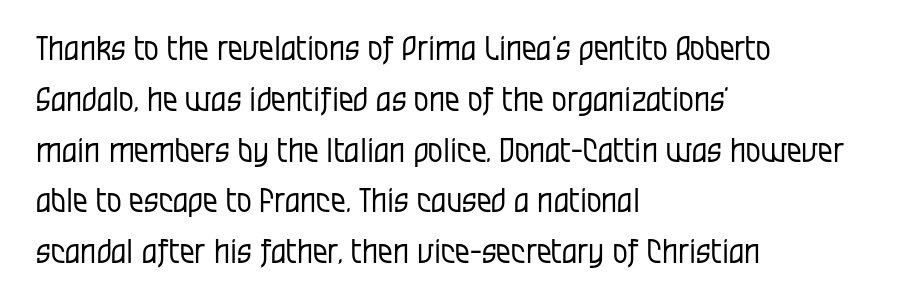
If you drew a ruler down the left edge, every line would touch it. Every stem runs plumb, perpendicular to the baseline. Compared with typical paragraphs, the rows here are spaced about the same. Each letter's strokes conclude bluntly, with no projecting serifs. Quick note: underline off. No chunkiness to these letters — they're not bold.
